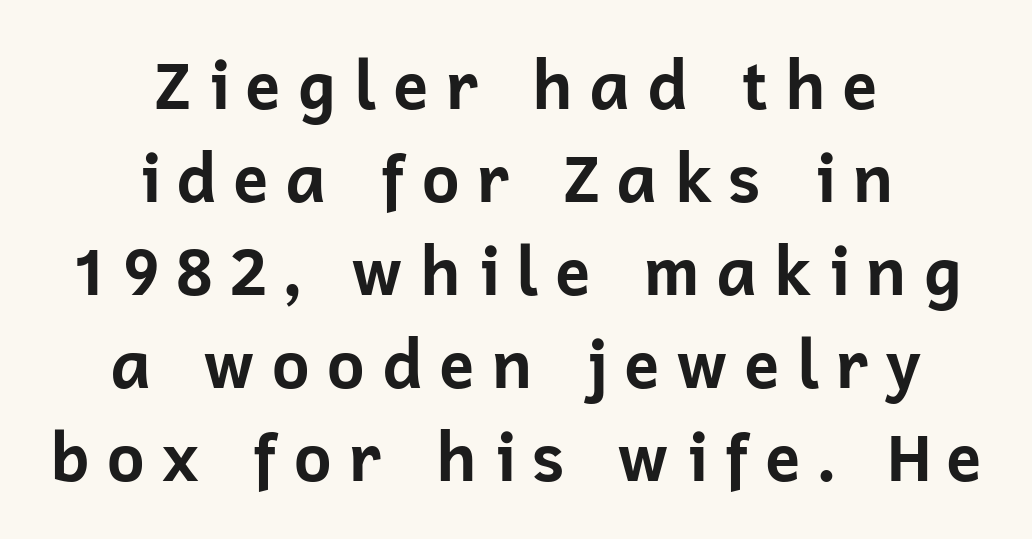
The image shows 66 px bold sans-serif type, upright; set centered, normal line spacing (1.41x), unusually wide letter spacing (+0.23 em), not underlined; low stroke contrast and a medium x-height.
